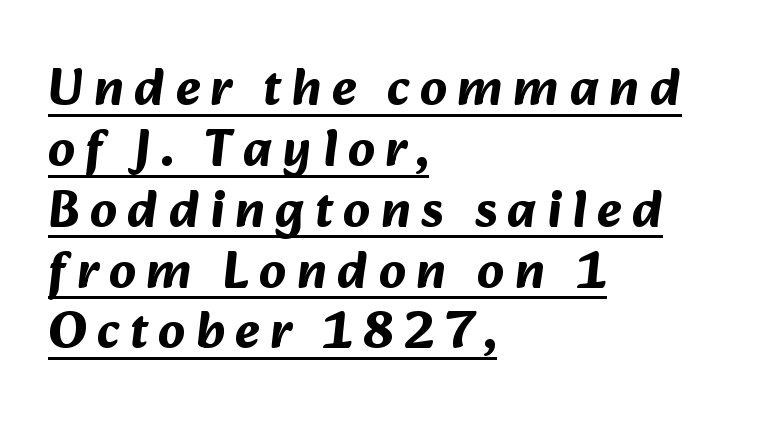
Q: Is the text bold? A: Yes.
Q: Is the typeface a serif or a sans-serif typeface? A: Sans-serif.
Q: Is the text underlined? A: Yes.
Q: How is the paragraph aligned? A: Left-aligned.
Q: Is the spacing between letters normal or unusually wide? A: Unusually wide.
Q: Width (condensed, normal, or wide)? A: Normal.
Q: Stroke contrast? A: Medium.
Q: x-height? A: Medium.
Q: Monospaced? A: No.
